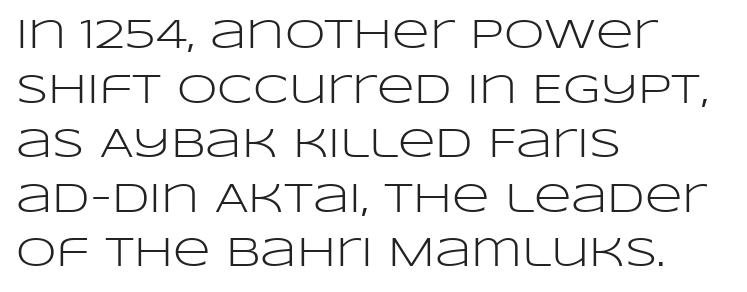
Regular leading. This sample is left-justified, so line endings fall wherever the words run out. What stands out about the letter spacing? Nothing — it is the standard amount. Bold? No — there's no thickening of the strokes. The strip under each line holds only bare page.
